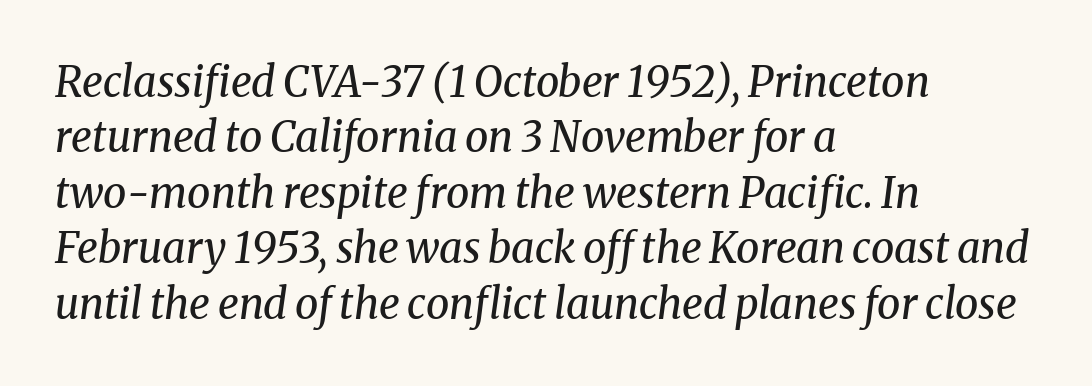
The setting favours the left margin, as ordinary paragraphs usually do. A quiet, ordinary-to-light weight characterises the typeface. Regular leading. Posture: slanted.
